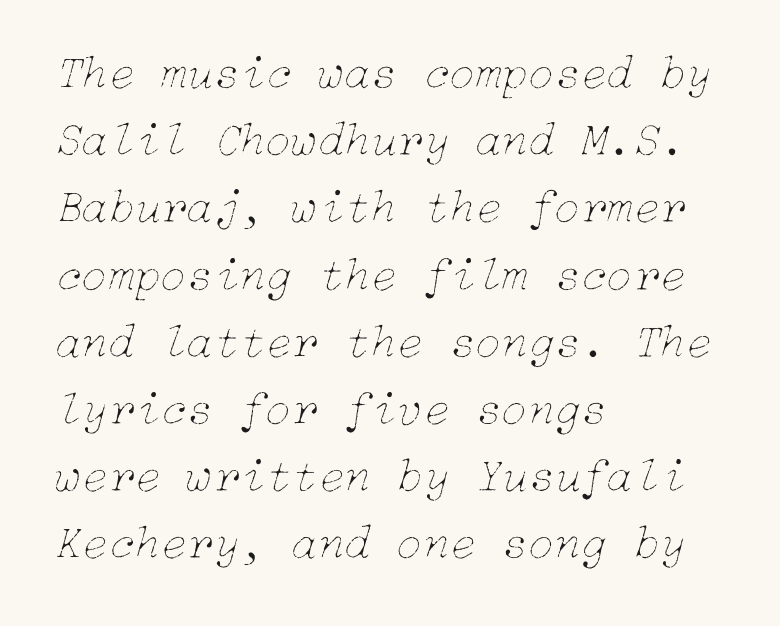
Q: Is the text bold? A: No.
Q: Is the text italic (slanted)? A: Yes, it leans right by about 15 degrees.
Q: Is the text underlined? A: No.
Q: How is the paragraph aligned? A: Left-aligned.
Q: Is the spacing between letters normal or unusually wide? A: Normal.
Q: Is the spacing between lines tight, normal or loose? A: Normal.
Q: Width (condensed, normal, or wide)? A: Normal.
Q: Stroke contrast? A: Low.
Q: x-height? A: Medium.
